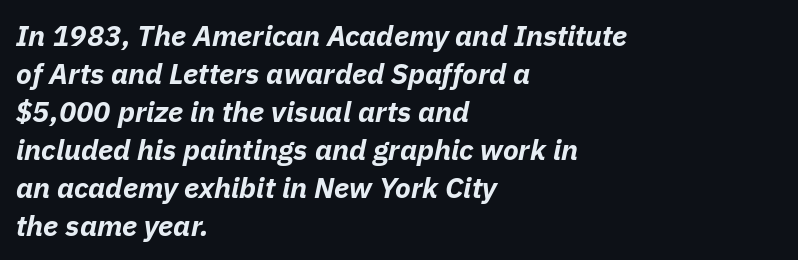
{"italic": "yes", "lean": "right", "slant_degrees": 11, "bold": "yes", "weight": "bold", "width": "normal", "stroke_contrast": "low", "x_height": "medium", "monospaced": "no", "underline": "no", "align": "left", "line_spacing": "normal", "line_spacing_ratio": 1.31, "letter_spacing": "normal", "letter_spacing_em": 0.0, "glyph_px": 29}
